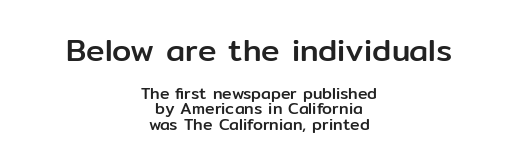
Q: Is the text italic (slanted)? A: No, it is upright.
Q: Is the typeface a serif or a sans-serif typeface? A: Sans-serif.
Q: Is the text underlined? A: No.
Q: How is the paragraph aligned? A: Centered.
Q: Is the spacing between letters normal or unusually wide? A: Normal.
Q: Is the spacing between lines tight, normal or loose? A: Tight.
Q: Which block of text is set in a larger size, the first (top) or the second (bottom)? A: The first (top) one.
Q: Width (condensed, normal, or wide)? A: Normal.
Q: Stroke contrast? A: Low.
Q: x-height? A: Medium.
Q: Monospaced? A: No.
